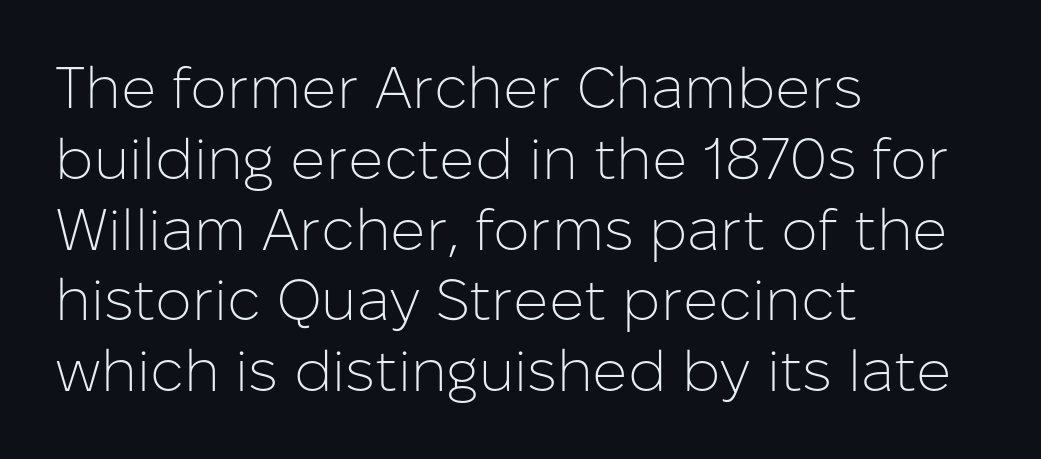
{"serif": "no", "italic": "no", "bold": "no", "weight": "light", "width": "normal", "stroke_contrast": "low", "x_height": "medium", "monospaced": "no", "underline": "no", "align": "left", "line_spacing_ratio": 1.22, "letter_spacing": "normal", "letter_spacing_em": 0.0, "glyph_px": 58}
